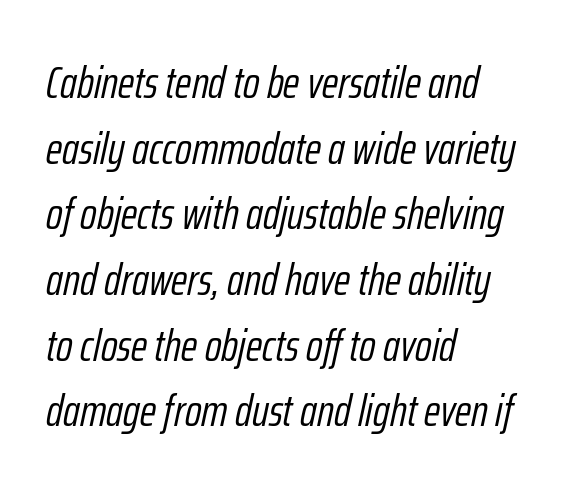
Q: Is the text bold? A: No.
Q: Is the text italic (slanted)? A: Yes, it leans right by about 12 degrees.
Q: Is the text underlined? A: No.
Q: How is the paragraph aligned? A: Left-aligned.
Q: Is the spacing between letters normal or unusually wide? A: Normal.
Q: Is the spacing between lines tight, normal or loose? A: Normal.
Q: Width (condensed, normal, or wide)? A: Condensed.
Q: Stroke contrast? A: Low.
Q: x-height? A: Medium.
Q: Monospaced? A: No.
